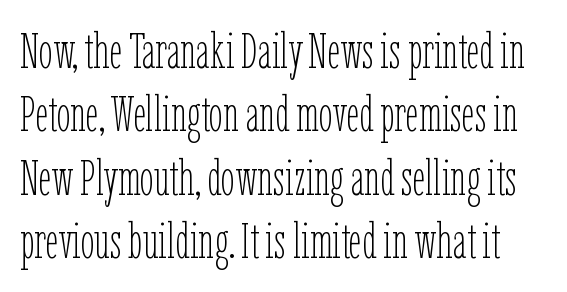
The image shows 50 px thin, condensed type, upright; set normal line spacing (1.27x), normal letter spacing, not underlined; low stroke contrast and a medium x-height.
